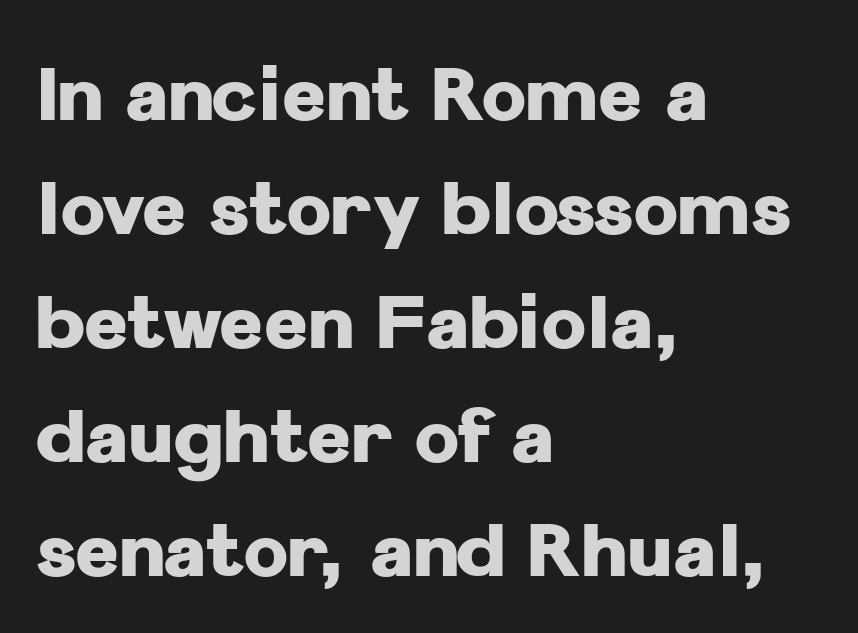
{"serif": "no", "italic": "no", "bold": "yes", "weight": "heavy", "width": "normal", "stroke_contrast": "low", "x_height": "medium", "monospaced": "no", "underline": "no", "align": "left", "line_spacing": "normal", "line_spacing_ratio": 1.52, "letter_spacing": "normal", "letter_spacing_em": 0.0, "glyph_px": 75}
